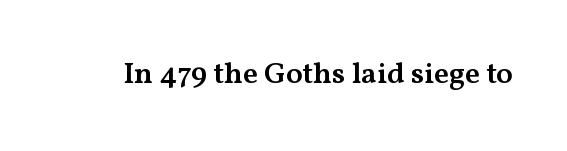
The image shows 30 px semibold, wide serif type, upright; set normal letter spacing, not underlined; medium stroke contrast and a medium x-height.
